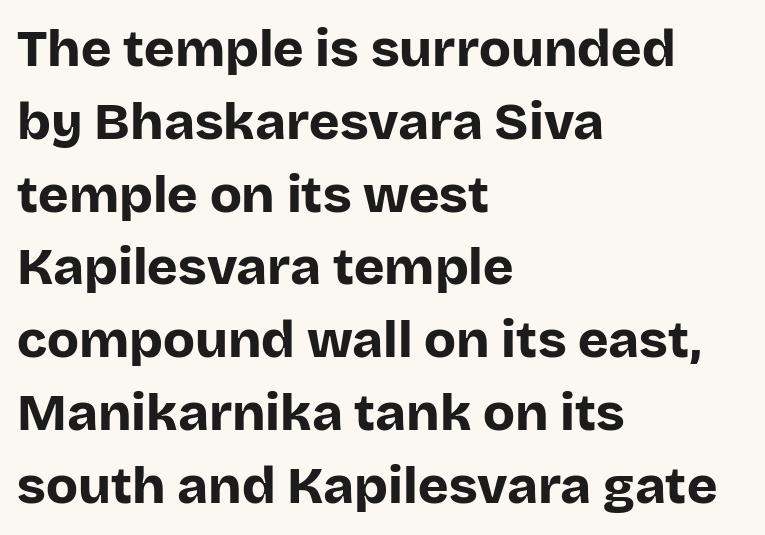
{"serif": "no", "italic": "no", "bold": "yes", "weight": "bold", "width": "normal", "stroke_contrast": "low", "x_height": "large", "monospaced": "no", "underline": "no", "align": "left", "line_spacing": "normal", "line_spacing_ratio": 1.4, "letter_spacing": "normal", "letter_spacing_em": 0.0, "glyph_px": 52}
